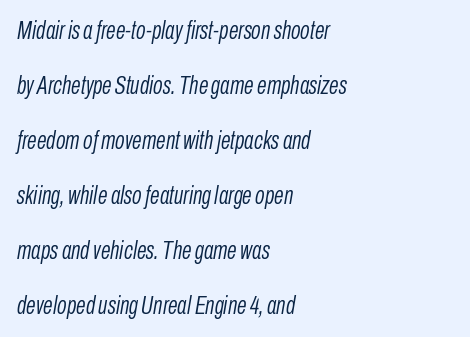
Q: Is the text bold? A: No.
Q: Is the text italic (slanted)? A: Yes, it leans right by about 10 degrees.
Q: Is the text underlined? A: No.
Q: How is the paragraph aligned? A: Left-aligned.
Q: Is the spacing between letters normal or unusually wide? A: Normal.
Q: Is the spacing between lines tight, normal or loose? A: Loose.
